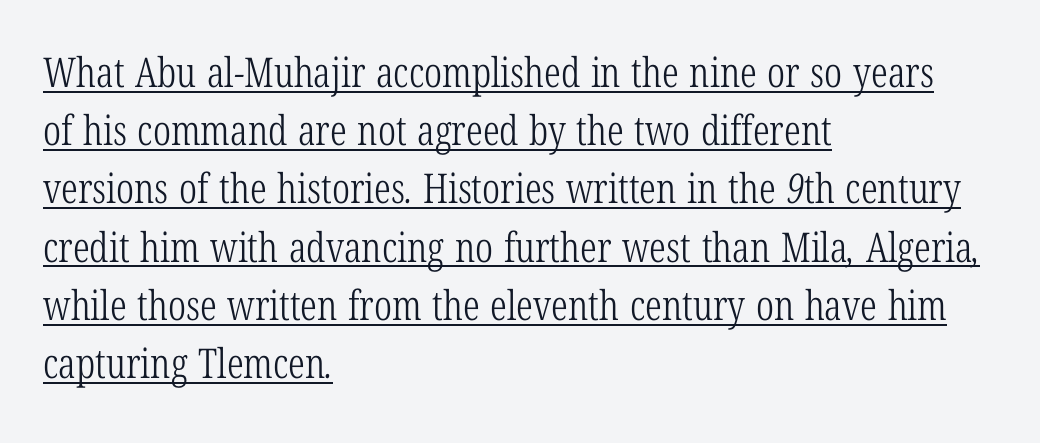
Q: Is the text bold? A: No.
Q: Is the typeface a serif or a sans-serif typeface? A: Serif.
Q: Is the text underlined? A: Yes.
Q: How is the paragraph aligned? A: Left-aligned.
Q: Is the spacing between letters normal or unusually wide? A: Normal.
Q: Is the spacing between lines tight, normal or loose? A: Normal.
Q: Width (condensed, normal, or wide)? A: Condensed.
Q: Stroke contrast? A: Low.
Q: x-height? A: Medium.
Q: Monospaced? A: No.
